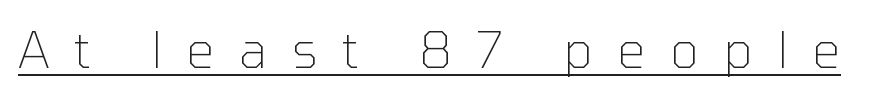
Q: Is the text bold? A: No.
Q: Is the text italic (slanted)? A: No, it is upright.
Q: Is the typeface a serif or a sans-serif typeface? A: Sans-serif.
Q: Is the text underlined? A: Yes.
Q: Is the spacing between letters normal or unusually wide? A: Unusually wide.
Q: Width (condensed, normal, or wide)? A: Normal.
Q: Stroke contrast? A: Low.
Q: x-height? A: Medium.
Q: Monospaced? A: No.
